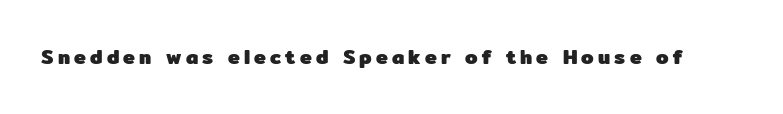
{"italic": "no", "bold": "yes", "underline": "no", "letter_spacing": "wide", "letter_spacing_em": 0.21, "glyph_px": 20}
